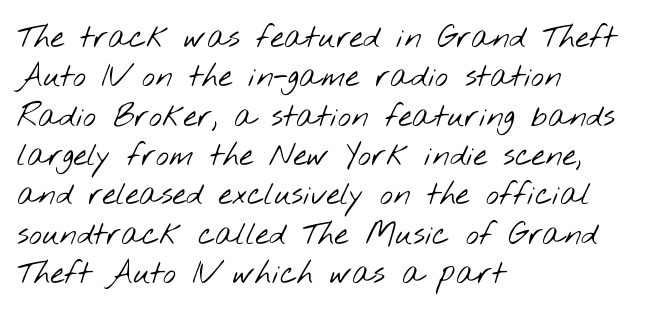
What kind of face is this? One without serifs — a sans. Note the varied advance widths — an 'i' is clearly narrower than an 'm'. Only glyphs here, with clear space below each row. Observe the ordinary spacing: letters are neighbours, not strangers. How would I describe the line gaps? Plain and ordinary. Counters stay open thanks to moderate or lighter strokes.
